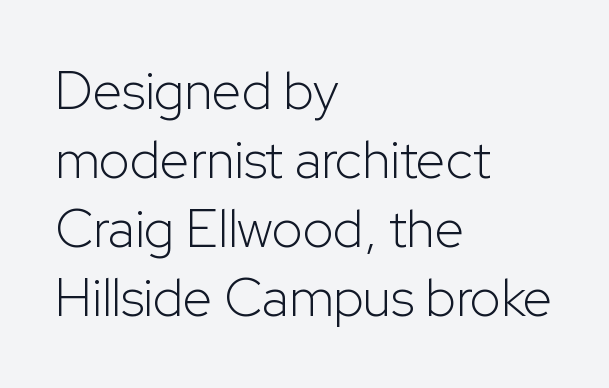
{"serif": "no", "italic": "no", "bold": "no", "weight": "light", "width": "normal", "stroke_contrast": "low", "x_height": "medium", "monospaced": "no", "underline": "no", "align": "left", "line_spacing": "normal", "line_spacing_ratio": 1.3, "letter_spacing": "normal", "letter_spacing_em": 0.0, "glyph_px": 53}
